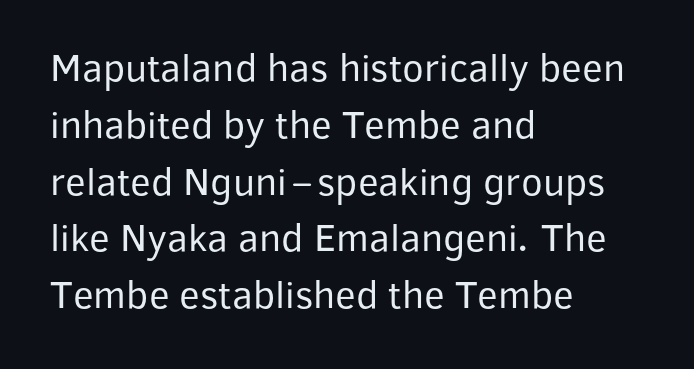
Is the type heavy? It reads as light-to-regular instead. Think of a printed novel: that variable character pitch is what you see here. This rendering employs a face without finishing strokes, i.e., a sans-serif. A roman cut, with each character standing at attention.
